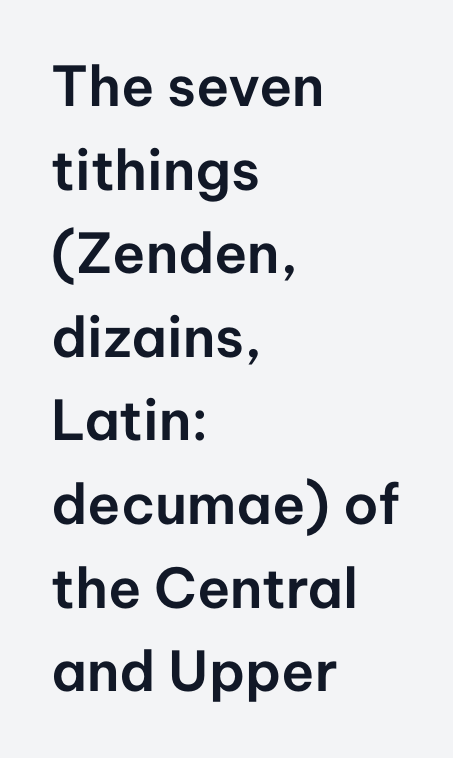
The passage shown is typeset with a sans-serif family. Typeset ragged right — the left edge is the straight one. The face used here is proportionally spaced, like ordinary book or web type. Italic? Not at all — the glyphs are vertical. Honestly, the letter spacing is just normal — you wouldn't notice it. The designer left line spacing at the default.
